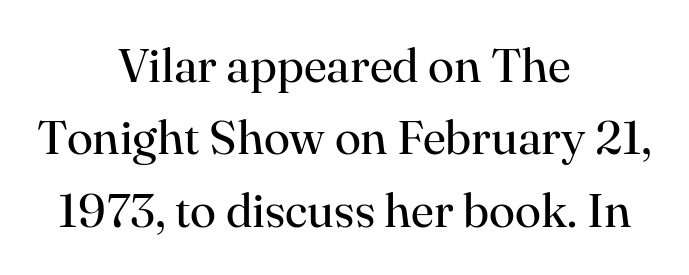
{"serif": "yes", "italic": "no", "bold": "no", "weight": "regular", "width": "normal", "stroke_contrast": "high", "x_height": "small", "monospaced": "no", "underline": "no", "align": "center", "line_spacing": "normal", "line_spacing_ratio": 1.51, "letter_spacing": "normal", "letter_spacing_em": 0.0, "glyph_px": 48}
